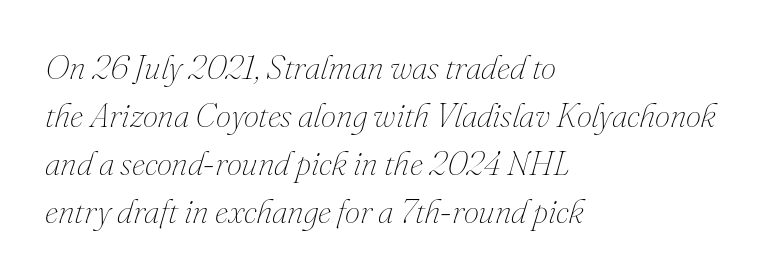
The image shows 34 px thin type, italic (leaning right); set left-aligned, normal line spacing (1.41x), normal letter spacing, not underlined; medium stroke contrast and a small x-height.
